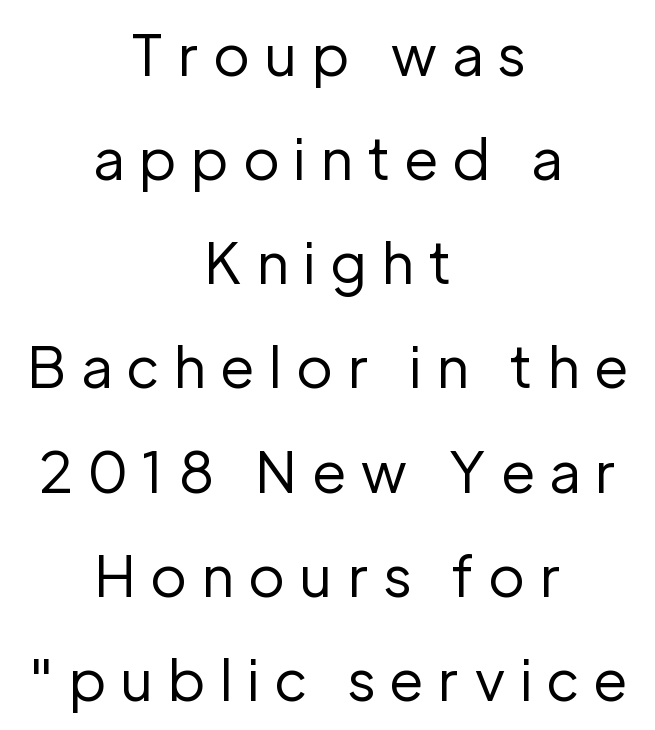
Q: Is the text bold? A: No.
Q: Is the text italic (slanted)? A: No, it is upright.
Q: Is the typeface a serif or a sans-serif typeface? A: Sans-serif.
Q: Is the text underlined? A: No.
Q: How is the paragraph aligned? A: Centered.
Q: Is the spacing between letters normal or unusually wide? A: Unusually wide.
Q: Width (condensed, normal, or wide)? A: Normal.
Q: Stroke contrast? A: Low.
Q: x-height? A: Medium.
Q: Monospaced? A: No.
